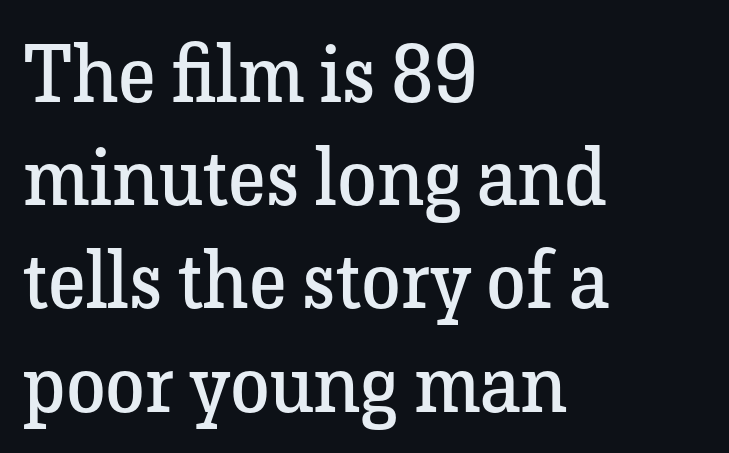
Q: Is the text bold? A: No.
Q: Is the text italic (slanted)? A: No, it is upright.
Q: Is the typeface a serif or a sans-serif typeface? A: Serif.
Q: Is the text underlined? A: No.
Q: How is the paragraph aligned? A: Left-aligned.
Q: Is the spacing between letters normal or unusually wide? A: Normal.
Q: Is the spacing between lines tight, normal or loose? A: Normal.
Q: Width (condensed, normal, or wide)? A: Normal.
Q: Stroke contrast? A: Low.
Q: x-height? A: Medium.
Q: Monospaced? A: No.
